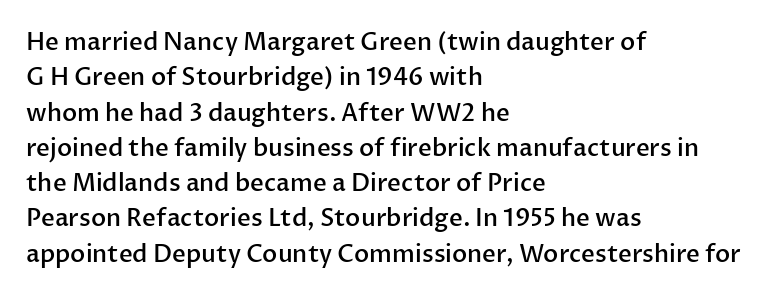
A fair bit of extra ink — the face is semibold, not bold. A roman cut, with each character standing at attention. The ragged edge is on the right, which tells us the setting is flush left. Leading: standard. The area under the type is left untouched.
